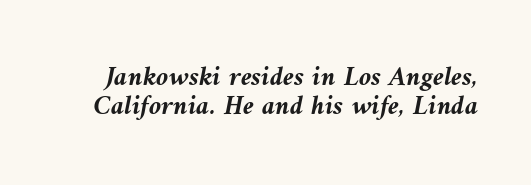
Q: Is the text bold? A: Yes.
Q: Is the text italic (slanted)? A: Yes, it leans left by about 9 degrees.
Q: Is the text underlined? A: No.
Q: Is the spacing between letters normal or unusually wide? A: Normal.
Q: Is the spacing between lines tight, normal or loose? A: Tight.
Q: Width (condensed, normal, or wide)? A: Normal.
Q: Stroke contrast? A: Medium.
Q: x-height? A: Medium.
Q: Monospaced? A: No.
